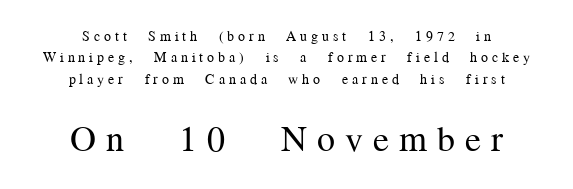
Q: Is the text bold? A: No.
Q: Is the text italic (slanted)? A: No, it is upright.
Q: Is the typeface a serif or a sans-serif typeface? A: Serif.
Q: Is the text underlined? A: No.
Q: How is the paragraph aligned? A: Centered.
Q: Is the spacing between letters normal or unusually wide? A: Unusually wide.
Q: Is the spacing between lines tight, normal or loose? A: Normal.
Q: Which block of text is set in a larger size, the first (top) or the second (bottom)? A: The second (bottom) one.
Q: Width (condensed, normal, or wide)? A: Normal.
Q: Stroke contrast? A: Medium.
Q: x-height? A: Medium.
Q: Monospaced? A: No.
